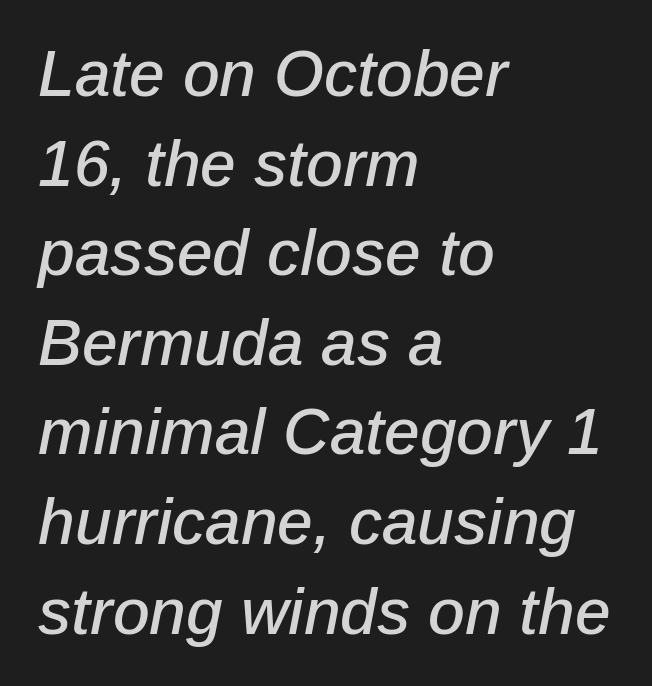
Q: Is the text italic (slanted)? A: Yes, it leans right by about 12 degrees.
Q: Is the text underlined? A: No.
Q: How is the paragraph aligned? A: Left-aligned.
Q: Is the spacing between letters normal or unusually wide? A: Normal.
Q: Is the spacing between lines tight, normal or loose? A: Normal.
Q: Width (condensed, normal, or wide)? A: Normal.
Q: Stroke contrast? A: Low.
Q: x-height? A: Medium.
Q: Monospaced? A: No.
